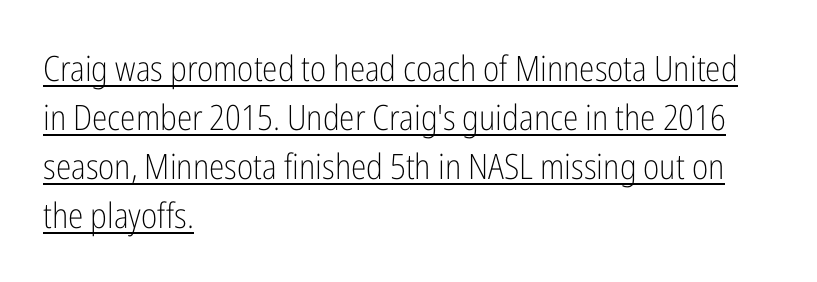
The image shows 35 px light, condensed sans-serif type, upright; set left-aligned, normal line spacing (1.4x), normal letter spacing, underlined; low stroke contrast and a medium x-height.
